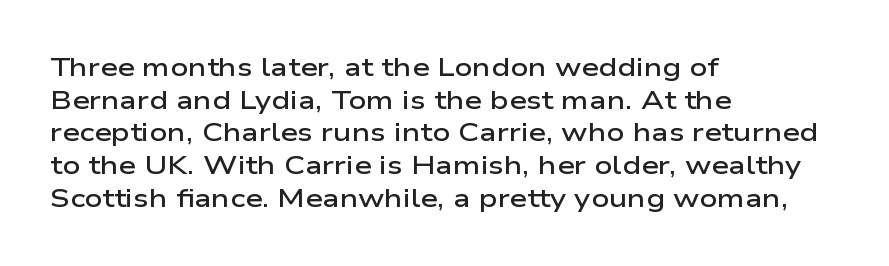
{"italic": "no", "bold": "semi", "underline": "no", "align": "left", "line_spacing": "normal", "line_spacing_ratio": 1.31, "letter_spacing": "normal", "letter_spacing_em": 0.0, "glyph_px": 25}
